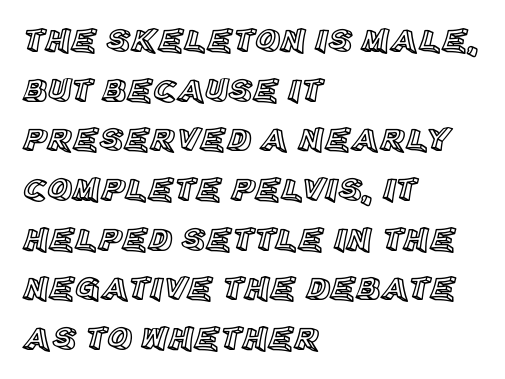
{"width": "normal", "x_height": "large", "monospaced": "no", "underline": "no", "align": "left", "line_spacing": "normal", "line_spacing_ratio": 1.46, "letter_spacing": "normal", "letter_spacing_em": 0.0, "glyph_px": 34}
